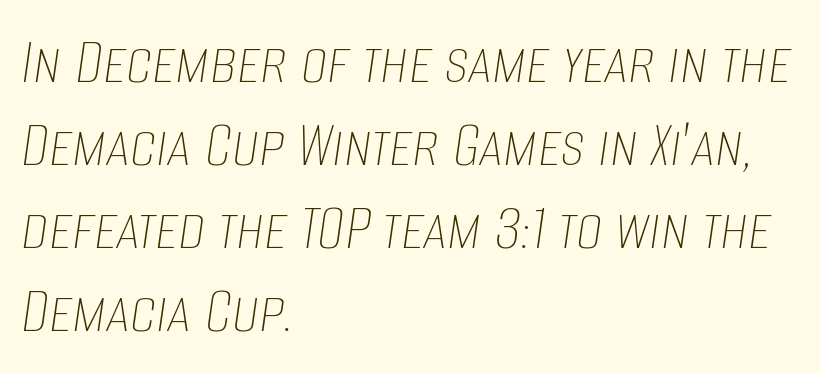
The image shows 67 px thin, condensed type, italic (leaning right); set left-aligned, line spacing 1.24x, normal letter spacing, not underlined; low stroke contrast and a large x-height.
